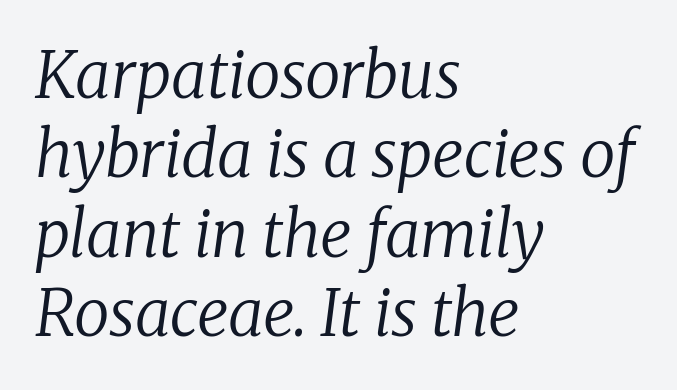
Q: Is the text bold? A: No.
Q: Is the text italic (slanted)? A: Yes, it leans right by about 8 degrees.
Q: Is the typeface a serif or a sans-serif typeface? A: Serif.
Q: Is the text underlined? A: No.
Q: How is the paragraph aligned? A: Left-aligned.
Q: Is the spacing between letters normal or unusually wide? A: Normal.
Q: Width (condensed, normal, or wide)? A: Normal.
Q: Stroke contrast? A: Low.
Q: x-height? A: Medium.
Q: Monospaced? A: No.
